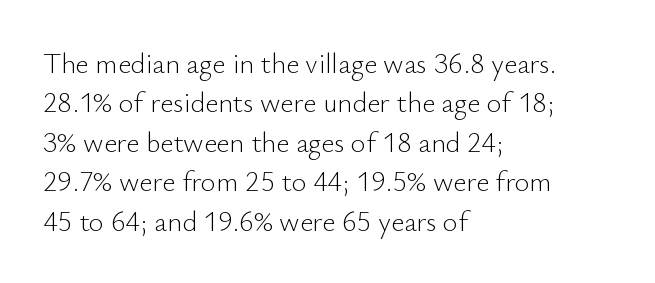
{"serif": "no", "italic": "no", "bold": "no", "weight": "light", "width": "normal", "stroke_contrast": "low", "x_height": "small", "monospaced": "no", "underline": "no", "align": "left", "line_spacing": "normal", "line_spacing_ratio": 1.41, "letter_spacing": "normal", "letter_spacing_em": 0.0, "glyph_px": 28}
